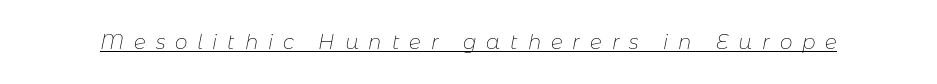
{"italic": "yes", "lean": "right", "slant_degrees": 11, "bold": "no", "underline": "yes", "letter_spacing": "wide", "letter_spacing_em": 0.49, "glyph_px": 20}
